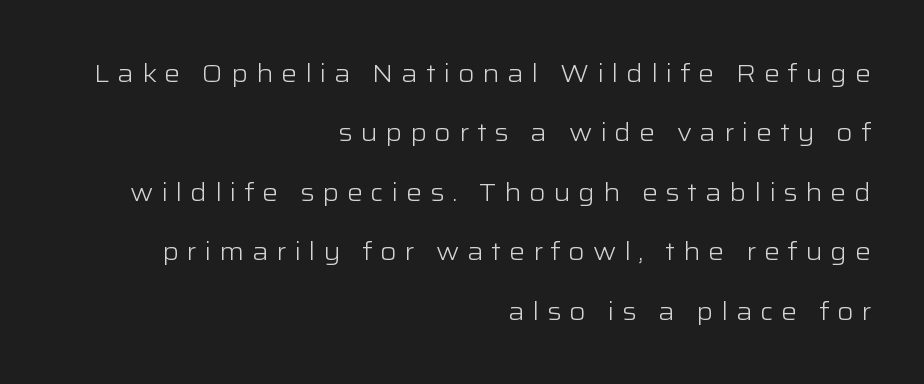
Q: Is the text bold? A: No.
Q: Is the text italic (slanted)? A: No, it is upright.
Q: Is the text underlined? A: No.
Q: How is the paragraph aligned? A: Right-aligned.
Q: Is the spacing between letters normal or unusually wide? A: Unusually wide.
Q: Is the spacing between lines tight, normal or loose? A: Loose.
